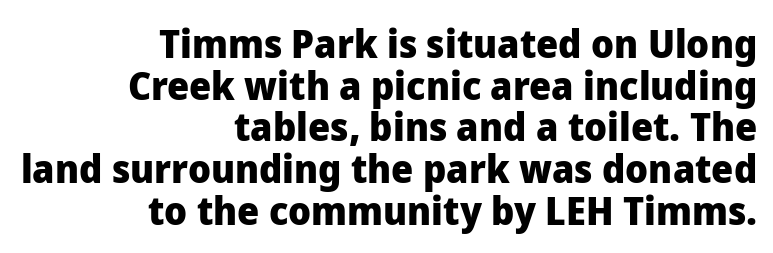
I'd describe the lettering as bold — thick and assertive. Horizontal alignment here is rightward, an uncommon choice for prose. Students, note that the glyphs here touch the page at normal intervals. Each letter keeps its own natural width here, so spacing adapts to shape. Serif or sans? Sans — the stroke terminals are bare. Leading: reduced.
